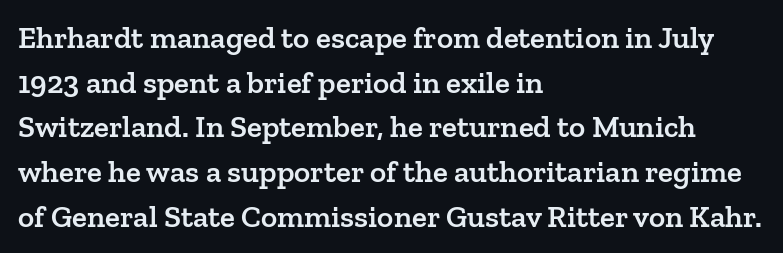
The face used here is proportionally spaced, like ordinary book or web type. One glance says typical: line gaps are just what's usual. The font is running at a semibold setting, under full bold. Small tapered or slab feet sit at the stroke ends, so this counts as serif. If you drew a line through each stem, it would be perfectly vertical.
